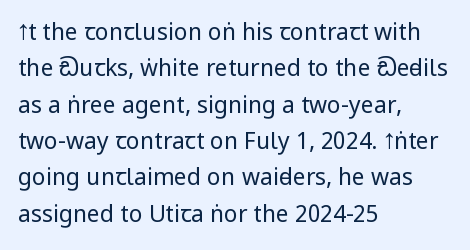
{"italic": "no", "bold": "no", "underline": "no", "align": "left", "line_spacing": "normal", "line_spacing_ratio": 1.58, "letter_spacing": "normal", "letter_spacing_em": 0.0, "glyph_px": 23}
